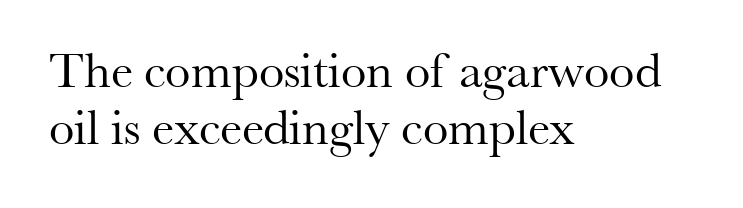
Q: Is the text bold? A: No.
Q: Is the text italic (slanted)? A: No, it is upright.
Q: Is the typeface a serif or a sans-serif typeface? A: Serif.
Q: Is the text underlined? A: No.
Q: How is the paragraph aligned? A: Left-aligned.
Q: Is the spacing between letters normal or unusually wide? A: Normal.
Q: Is the spacing between lines tight, normal or loose? A: Tight.
Q: Width (condensed, normal, or wide)? A: Normal.
Q: Stroke contrast? A: Medium.
Q: x-height? A: Small.
Q: Monospaced? A: No.
